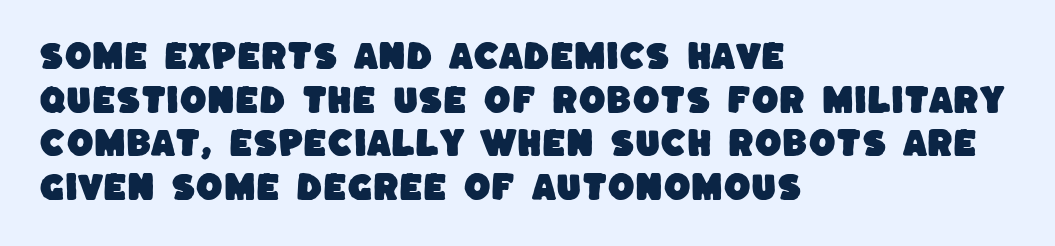
Reading down the block, your eye returns to a fixed left position each line. Check where the strokes stop: nothing finishes them off — pure sans. You could call the tracking neutral — neither tight nor loose. Quick note: underline off. Varying glyph widths throughout — classic text-font behaviour. Does the leading feel generous? No, just average.
